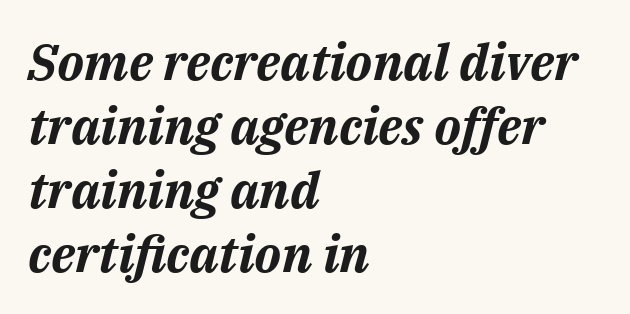
The image shows 50 px bold type, italic (leaning right); set left-aligned, normal line spacing (1.28x), normal letter spacing, not underlined; medium stroke contrast and a medium x-height.
